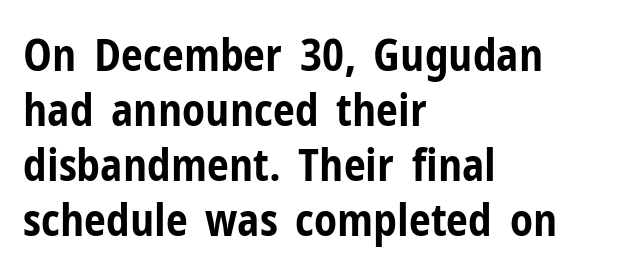
{"serif": "no", "italic": "no", "bold": "yes", "weight": "bold", "width": "condensed", "stroke_contrast": "low", "x_height": "medium", "monospaced": "no", "underline": "no", "align": "left", "line_spacing": "normal", "line_spacing_ratio": 1.25, "letter_spacing": "normal", "letter_spacing_em": 0.0, "glyph_px": 44}
